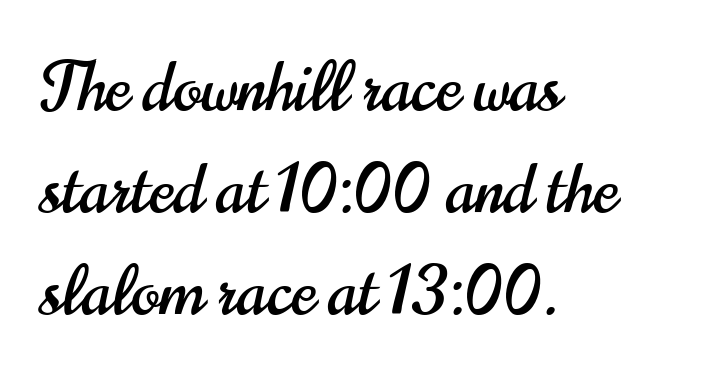
The image shows 67 px condensed sans-serif type; set left-aligned, normal line spacing (1.52x), normal letter spacing, not underlined; high stroke contrast and a small x-height.
